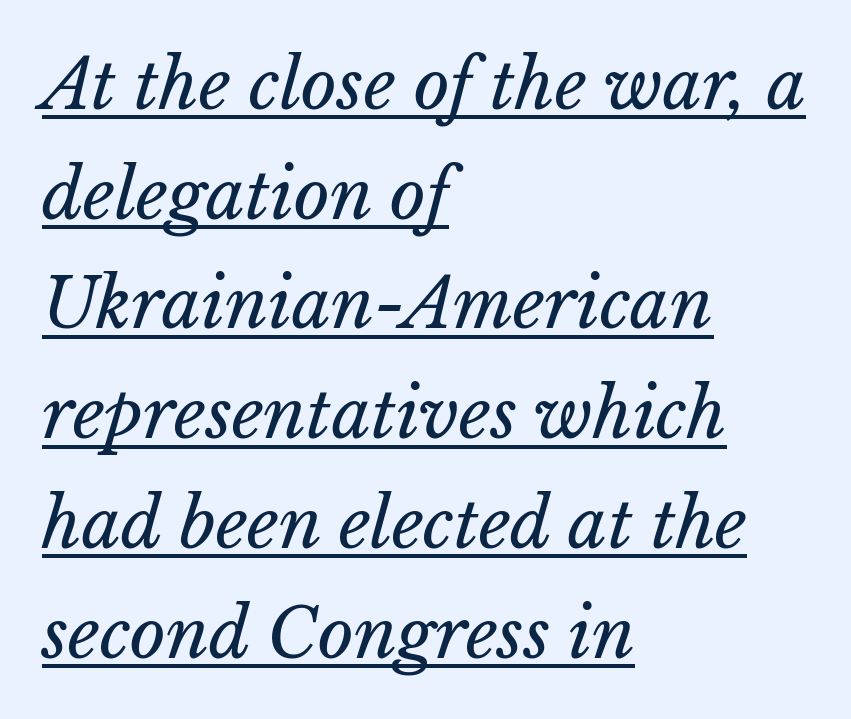
The image shows 69 px regular-weight type; set left-aligned, normal line spacing (1.59x), normal letter spacing, underlined; low stroke contrast and a medium x-height.
